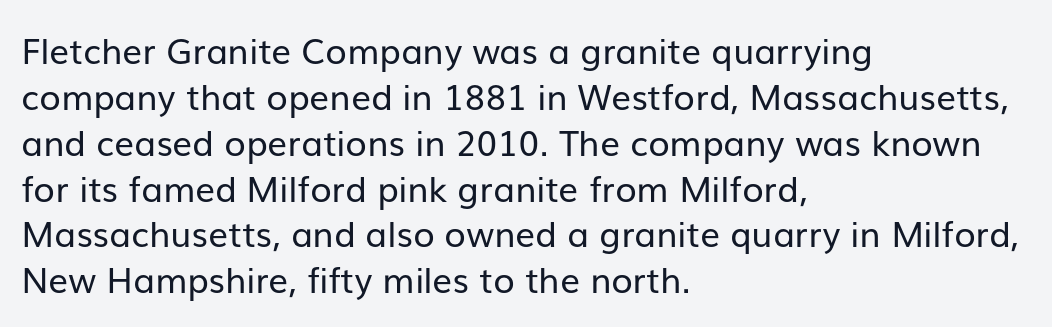
Q: Is the text bold? A: No.
Q: Is the text italic (slanted)? A: No, it is upright.
Q: Is the typeface a serif or a sans-serif typeface? A: Sans-serif.
Q: Is the text underlined? A: No.
Q: How is the paragraph aligned? A: Left-aligned.
Q: Is the spacing between letters normal or unusually wide? A: Normal.
Q: Is the spacing between lines tight, normal or loose? A: Normal.
Q: Width (condensed, normal, or wide)? A: Normal.
Q: Stroke contrast? A: Low.
Q: x-height? A: Medium.
Q: Monospaced? A: No.
